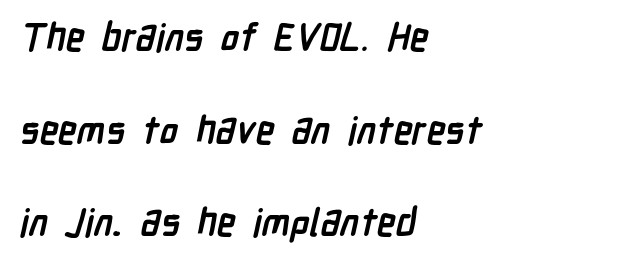
Q: Is the text bold? A: Yes.
Q: Is the typeface a serif or a sans-serif typeface? A: Sans-serif.
Q: Is the text underlined? A: No.
Q: How is the paragraph aligned? A: Left-aligned.
Q: Is the spacing between letters normal or unusually wide? A: Normal.
Q: Is the spacing between lines tight, normal or loose? A: Loose.
Q: Width (condensed, normal, or wide)? A: Condensed.
Q: Stroke contrast? A: Low.
Q: x-height? A: Medium.
Q: Monospaced? A: No.
